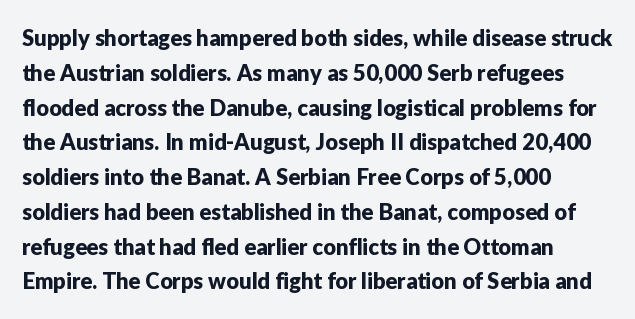
{"italic": "no", "underline": "no", "align": "left", "line_spacing": "normal", "line_spacing_ratio": 1.58, "letter_spacing": "normal", "letter_spacing_em": 0.0, "glyph_px": 22}
